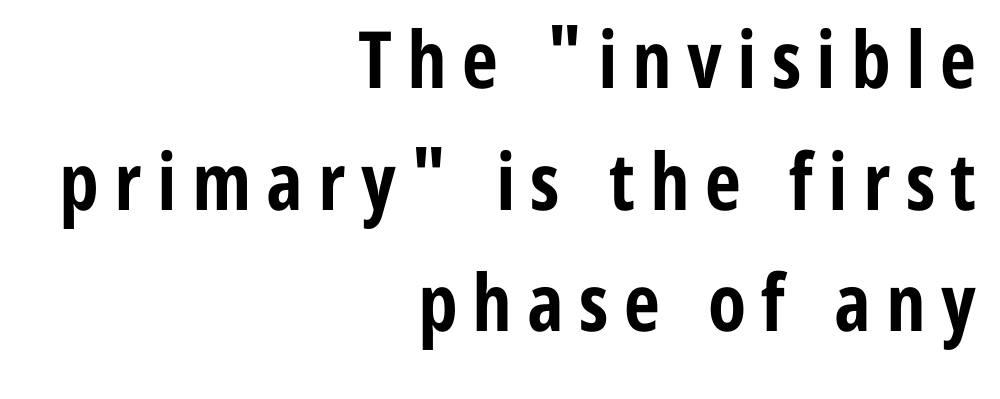
The image shows 79 px bold, condensed sans-serif type, upright; set right-aligned, normal line spacing (1.54x), not underlined; low stroke contrast and a medium x-height.
